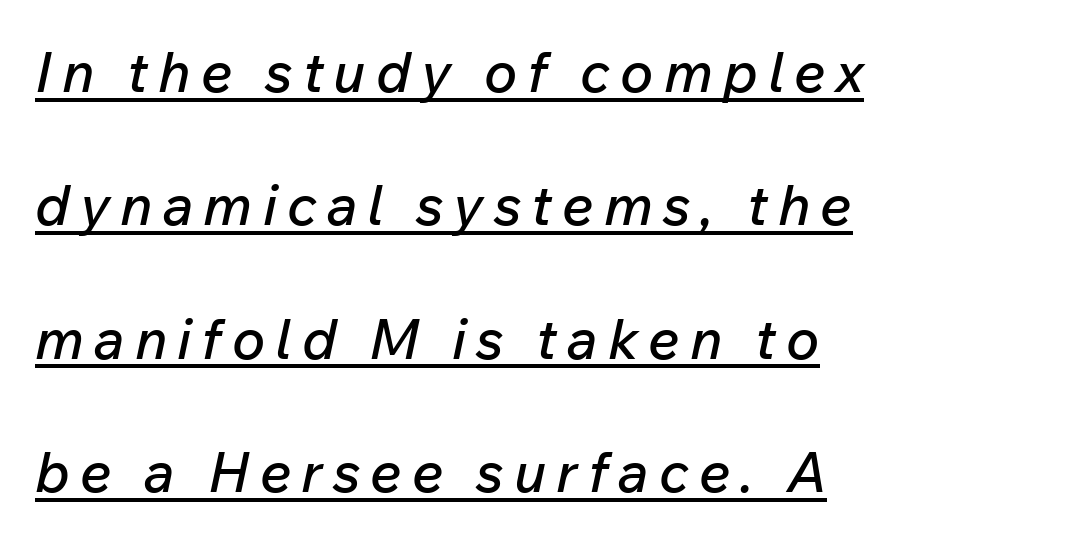
{"italic": "yes", "lean": "right", "slant_degrees": 12, "width": "normal", "stroke_contrast": "low", "x_height": "medium", "monospaced": "no", "underline": "yes", "align": "left", "line_spacing": "loose", "line_spacing_ratio": 2.38, "glyph_px": 56}
